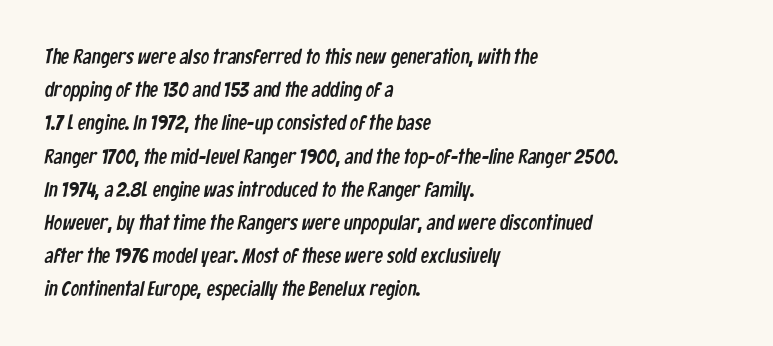
Q: Is the text underlined? A: No.
Q: How is the paragraph aligned? A: Left-aligned.
Q: Is the spacing between letters normal or unusually wide? A: Normal.
Q: Is the spacing between lines tight, normal or loose? A: Normal.
